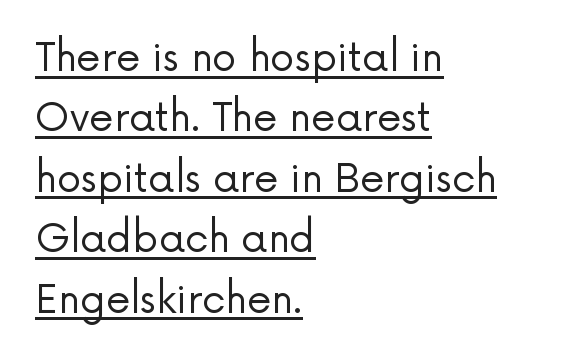
{"serif": "no", "italic": "no", "bold": "no", "weight": "regular", "width": "normal", "stroke_contrast": "low", "x_height": "medium", "monospaced": "no", "underline": "yes", "align": "left", "line_spacing": "normal", "line_spacing_ratio": 1.55, "letter_spacing": "normal", "letter_spacing_em": 0.0, "glyph_px": 39}
